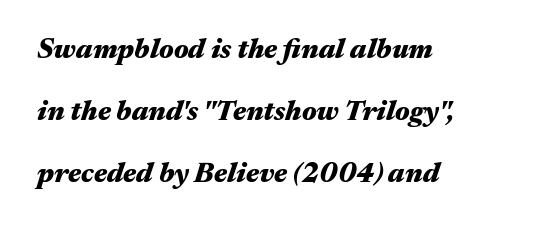
Plain, unruled lines of type. The rendering uses a large line-height, opening up the rows. The rendering uses natural spacing where letterforms have individual widths. The lines are quadded left.
